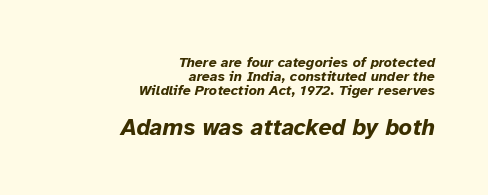
The image shows 23 px bold type, italic (leaning right); set right-aligned, tight line spacing (0.99x), normal letter spacing, not underlined; the second (bottom) block is 1.64x larger.
